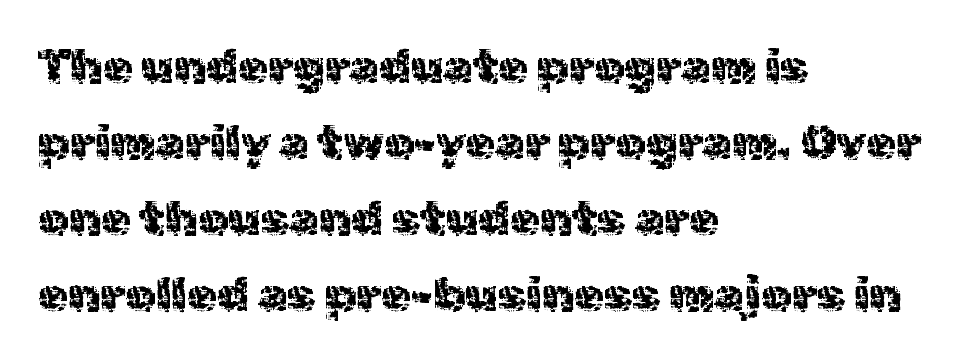
The image shows 48 px sans-serif type, upright; set left-aligned, normal line spacing (1.58x), normal letter spacing, not underlined; a medium x-height.
